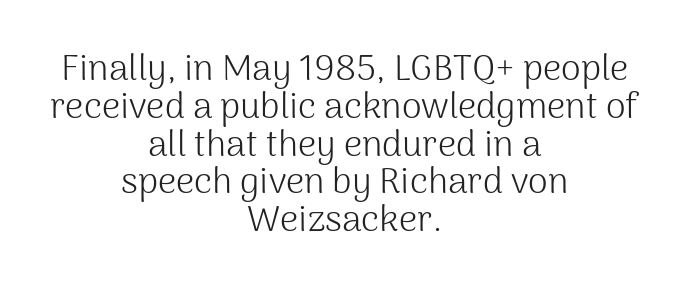
Q: Is the text bold? A: No.
Q: Is the text italic (slanted)? A: No, it is upright.
Q: Is the typeface a serif or a sans-serif typeface? A: Sans-serif.
Q: Is the text underlined? A: No.
Q: How is the paragraph aligned? A: Centered.
Q: Is the spacing between letters normal or unusually wide? A: Normal.
Q: Is the spacing between lines tight, normal or loose? A: Tight.
Q: Width (condensed, normal, or wide)? A: Normal.
Q: Stroke contrast? A: Medium.
Q: x-height? A: Medium.
Q: Monospaced? A: No.
